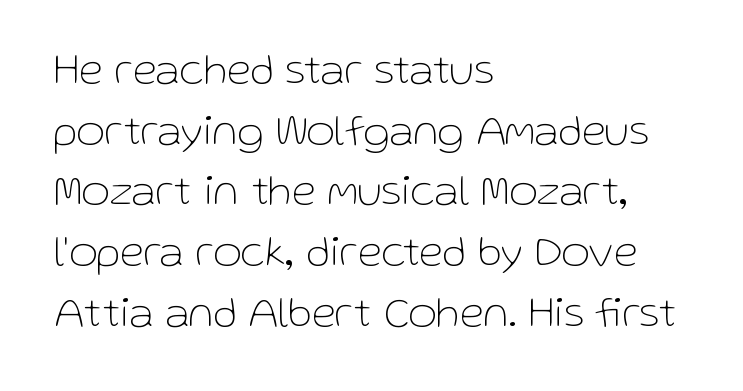
{"serif": "no", "italic": "no", "bold": "no", "weight": "thin", "width": "normal", "stroke_contrast": "low", "x_height": "medium", "monospaced": "no", "underline": "no", "align": "left", "line_spacing": "normal", "line_spacing_ratio": 1.38, "letter_spacing": "normal", "letter_spacing_em": 0.0, "glyph_px": 44}
